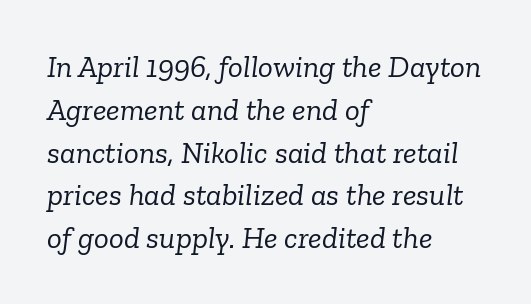
The glyphs in this specimen are seriffed. The strip under each line holds only bare page. There is no visible air inserted between adjacent glyphs. Think standard paragraph weight, or any step lighter than that. Summary of vertical rhythm: regular, with standard interline spacing. There's an unmistakable incline to the writing here.
